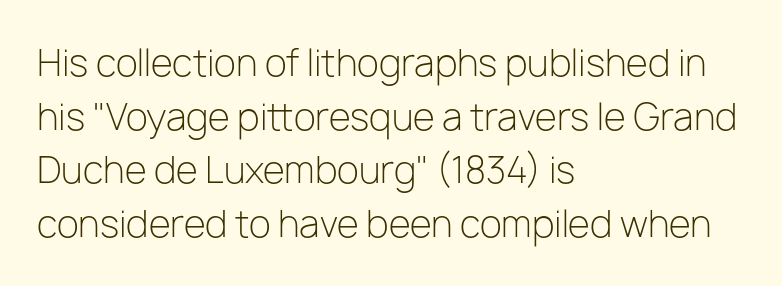
Stroke thickness stays within the range of a standard reading face or lighter. The letters sit at their default tracking, neither squeezed nor spread. The paragraph has a hard left edge and a soft right edge. The type family on display is of the sans-serif kind.
